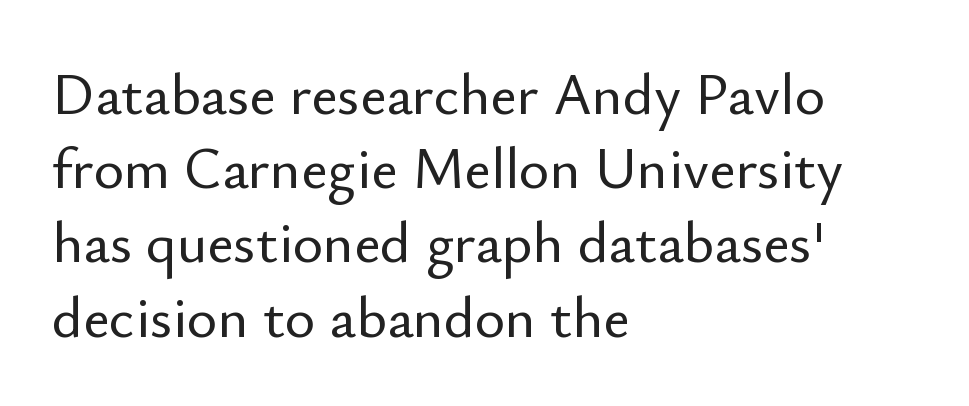
{"serif": "no", "italic": "no", "width": "normal", "stroke_contrast": "low", "x_height": "small", "monospaced": "no", "underline": "no", "align": "left", "line_spacing": "normal", "line_spacing_ratio": 1.28, "letter_spacing": "normal", "letter_spacing_em": 0.0, "glyph_px": 58}
